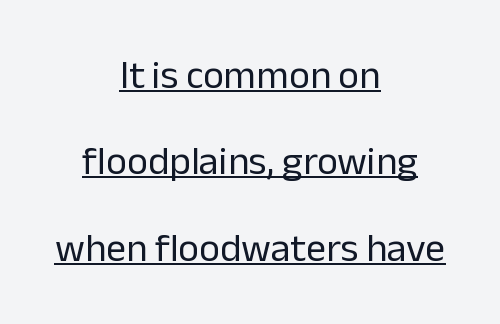
The image shows 40 px regular-weight sans-serif type, upright; set centered, loose line spacing (2.16x), normal letter spacing, underlined; low stroke contrast and a medium x-height.
